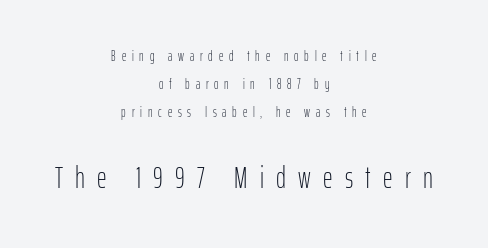
Q: Is the text bold? A: No.
Q: Is the text italic (slanted)? A: No, it is upright.
Q: Is the typeface a serif or a sans-serif typeface? A: Sans-serif.
Q: Is the text underlined? A: No.
Q: How is the paragraph aligned? A: Centered.
Q: Is the spacing between letters normal or unusually wide? A: Unusually wide.
Q: Is the spacing between lines tight, normal or loose? A: Loose.
Q: Which block of text is set in a larger size, the first (top) or the second (bottom)? A: The second (bottom) one.
Q: Width (condensed, normal, or wide)? A: Condensed.
Q: Stroke contrast? A: Low.
Q: x-height? A: Medium.
Q: Monospaced? A: No.
